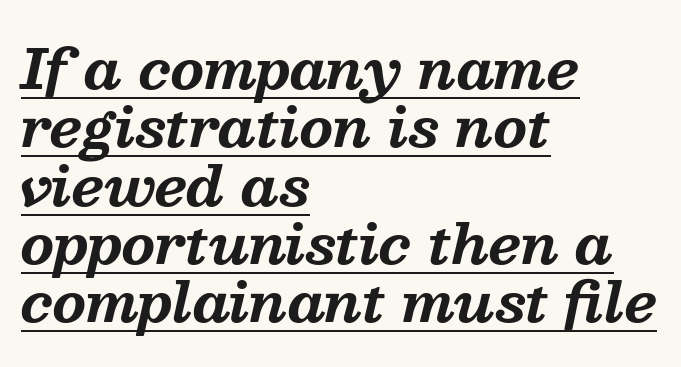
The lettering tilts uniformly, giving the passage an italic look. Each letter keeps its own natural width here, so spacing adapts to shape. Compared with typical body copy, the letter spacing here is the same. Look at the bottom of the vertical strokes: they flare into serifs here. In terms of leading, this rendering errs on the cramped side. The text block is weighted toward the left margin, trailing off unevenly rightward.
